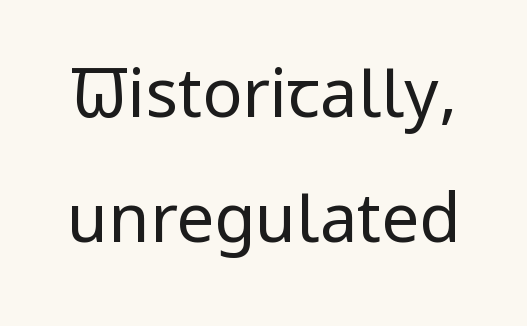
Each letter keeps its own natural width here, so spacing adapts to shape. It's the straight-up-and-down kind of type. The text was rendered using a sans face with plain stroke endings. Weight: regular or lighter. Unmarked baselines from the first word to the last.
